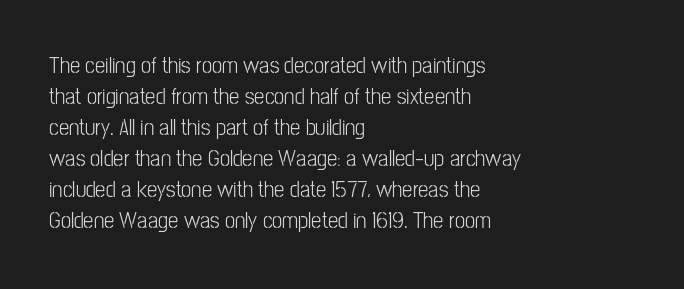
Q: Is the text bold? A: No.
Q: Is the text italic (slanted)? A: No, it is upright.
Q: Is the text underlined? A: No.
Q: How is the paragraph aligned? A: Left-aligned.
Q: Is the spacing between letters normal or unusually wide? A: Normal.
Q: Is the spacing between lines tight, normal or loose? A: Normal.
